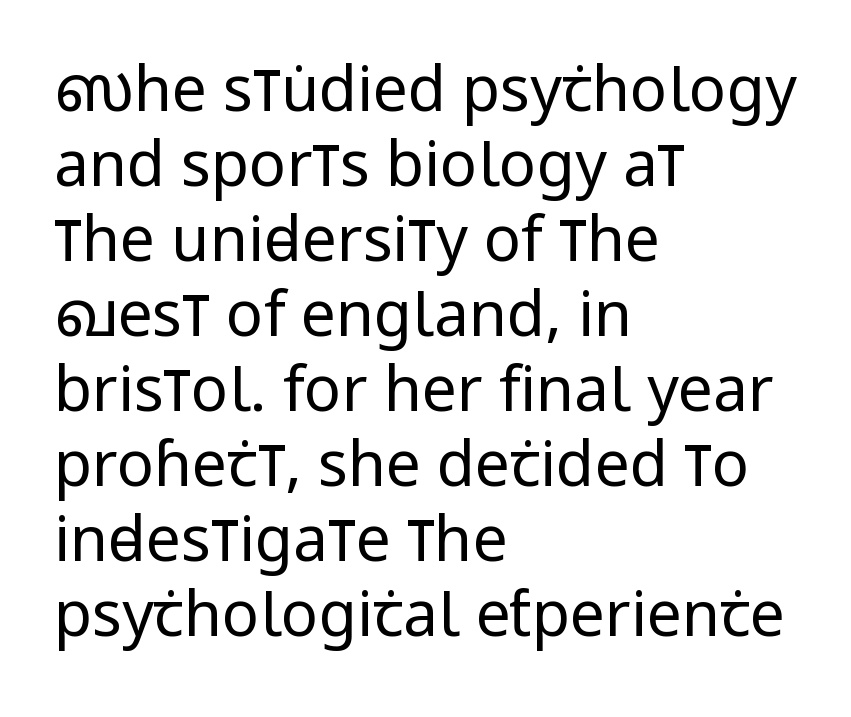
Q: Is the text bold? A: No.
Q: Is the text italic (slanted)? A: No, it is upright.
Q: Is the typeface a serif or a sans-serif typeface? A: Sans-serif.
Q: Is the text underlined? A: No.
Q: How is the paragraph aligned? A: Left-aligned.
Q: Is the spacing between letters normal or unusually wide? A: Normal.
Q: Width (condensed, normal, or wide)? A: Condensed.
Q: Stroke contrast? A: Low.
Q: x-height? A: Large.
Q: Monospaced? A: No.
